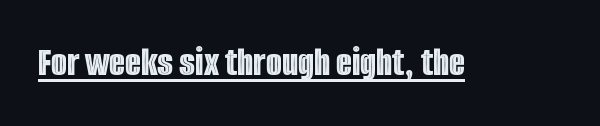
{"italic": "no", "width": "condensed", "x_height": "large", "monospaced": "no", "underline": "yes", "letter_spacing": "normal", "letter_spacing_em": 0.0, "glyph_px": 41}
